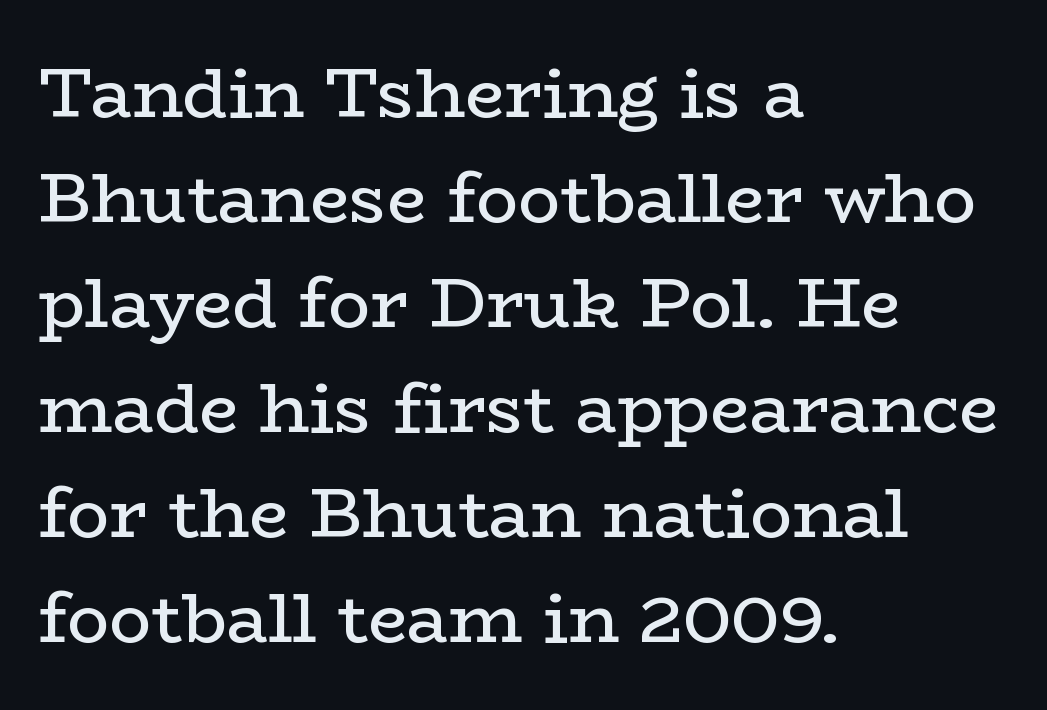
The tracking reads as untouched default to a designer's eye. Weight: regular or lighter. The glyphs in this specimen are seriffed. Notice how descenders clear the ascenders below comfortably — that's standard leading. The space directly below the letters is spotless. The lines are quadded left.
